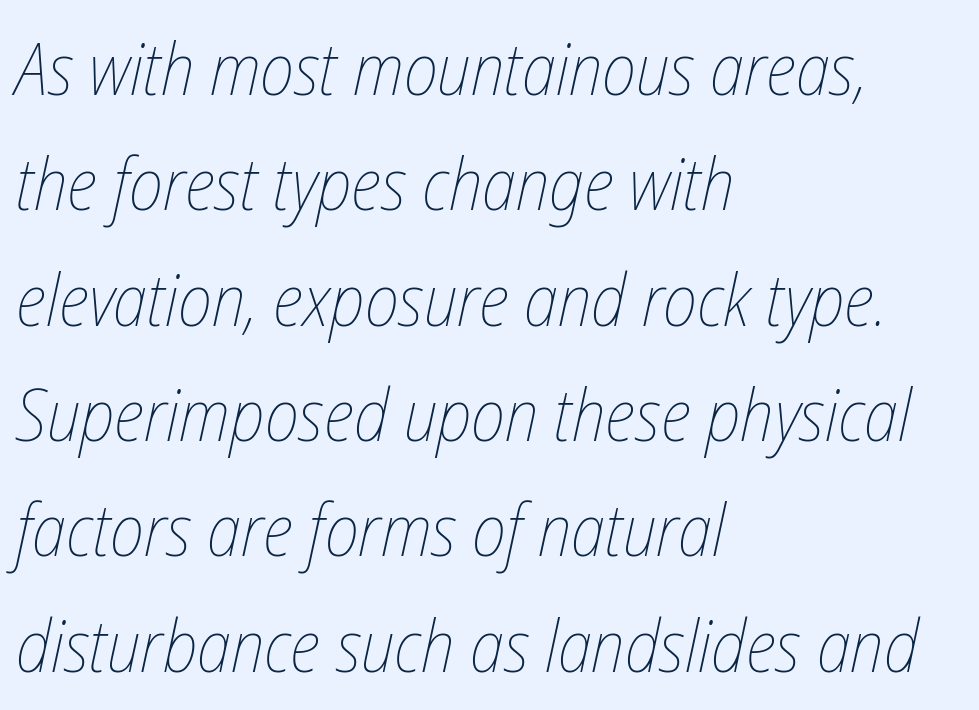
Q: Is the text bold? A: No.
Q: Is the text italic (slanted)? A: Yes, it leans right by about 12 degrees.
Q: Is the text underlined? A: No.
Q: How is the paragraph aligned? A: Left-aligned.
Q: Is the spacing between letters normal or unusually wide? A: Normal.
Q: Is the spacing between lines tight, normal or loose? A: Normal.
Q: Width (condensed, normal, or wide)? A: Condensed.
Q: Stroke contrast? A: Low.
Q: x-height? A: Medium.
Q: Monospaced? A: No.
